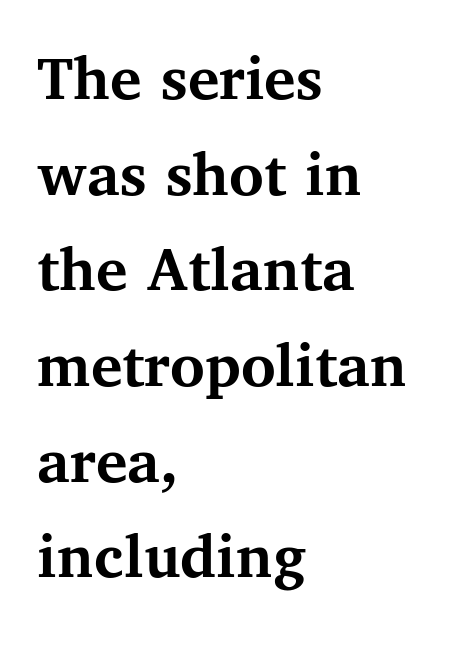
{"serif": "yes", "italic": "no", "bold": "yes", "weight": "semibold", "width": "normal", "stroke_contrast": "medium", "x_height": "medium", "monospaced": "no", "underline": "no", "align": "left", "line_spacing": "normal", "line_spacing_ratio": 1.45, "letter_spacing": "normal", "letter_spacing_em": 0.0, "glyph_px": 66}
